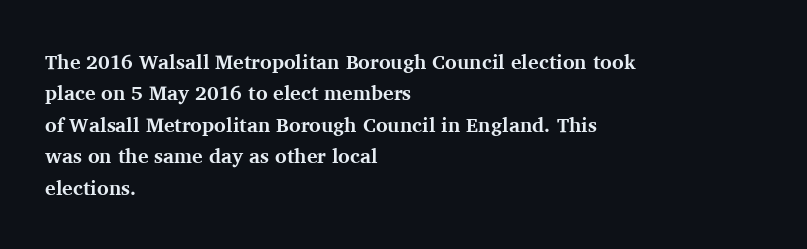
The image shows 20 px bold type, upright; set left-aligned, normal line spacing (1.57x), normal letter spacing, not underlined.
